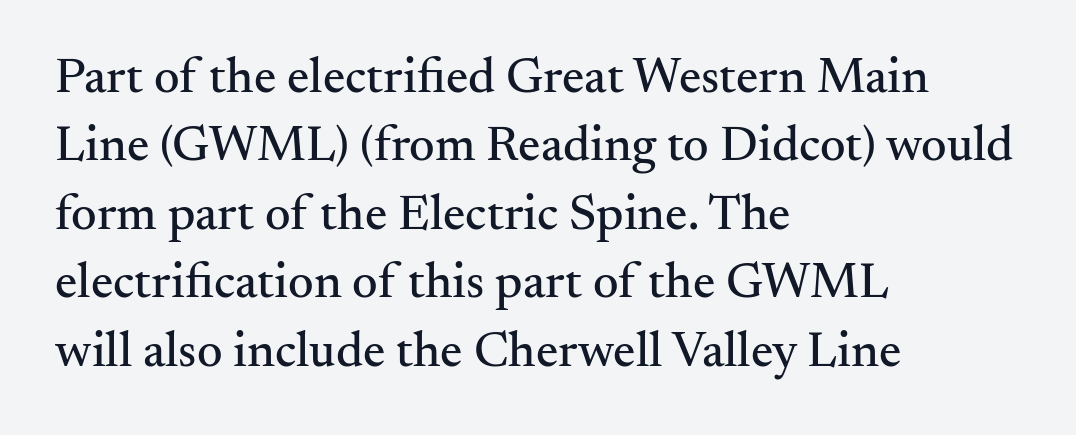
{"serif": "yes", "italic": "no", "width": "normal", "stroke_contrast": "medium", "x_height": "small", "monospaced": "no", "underline": "no", "align": "left", "line_spacing": "normal", "line_spacing_ratio": 1.37, "letter_spacing": "normal", "letter_spacing_em": 0.0, "glyph_px": 50}
